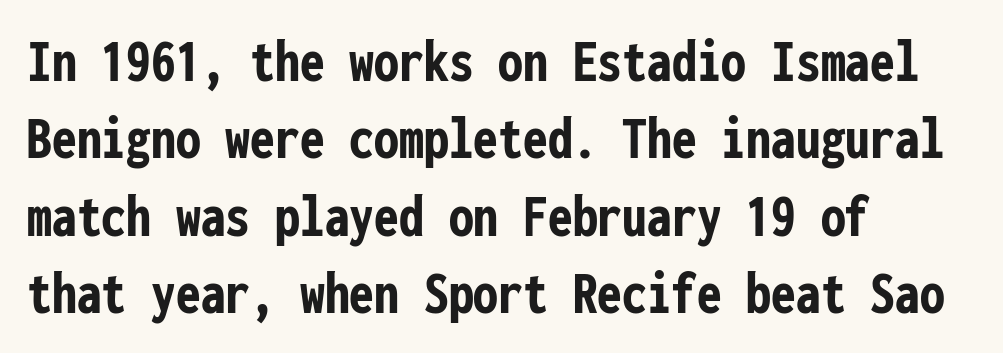
The passage is arranged the way most books set body copy — flush left. The rendering shows plain stroke endings on the letterforms — a sans-serif design. Unmarked baselines from the first word to the last. Successive baselines arrive at the customary interval. These lines carry a lot of weight — the face is fully bold. Tracking here is standard; glyphs follow each other at the usual distance.
